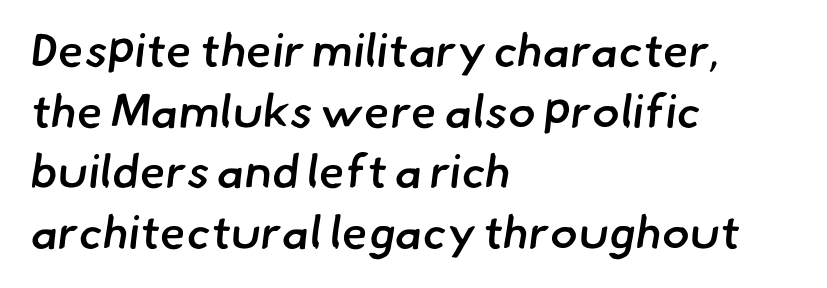
Evenly set lines give the paragraph a standard silhouette. Does the weight exceed regular? Yes, but only to semibold. Short and long lines alike share a common starting point at left. Look at the bottom of the vertical strokes: they stop flat, with no serifs. Do the characters align in a grid? No, the font is proportional.
